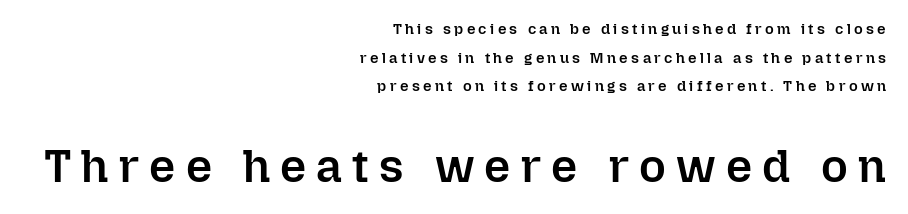
Q: Is the text bold? A: Semi-bold.
Q: Is the text italic (slanted)? A: No, it is upright.
Q: Is the text underlined? A: No.
Q: How is the paragraph aligned? A: Right-aligned.
Q: Is the spacing between letters normal or unusually wide? A: Unusually wide.
Q: Is the spacing between lines tight, normal or loose? A: Loose.
Q: Which block of text is set in a larger size, the first (top) or the second (bottom)? A: The second (bottom) one.
Q: Width (condensed, normal, or wide)? A: Normal.
Q: Stroke contrast? A: Low.
Q: x-height? A: Medium.
Q: Monospaced? A: No.
